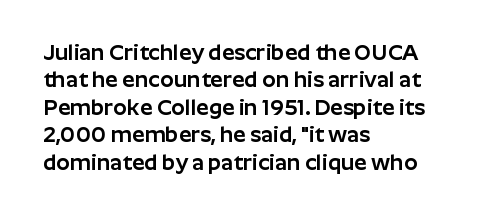
Q: Is the text italic (slanted)? A: No, it is upright.
Q: Is the text underlined? A: No.
Q: How is the paragraph aligned? A: Left-aligned.
Q: Is the spacing between letters normal or unusually wide? A: Normal.
Q: Is the spacing between lines tight, normal or loose? A: Normal.
